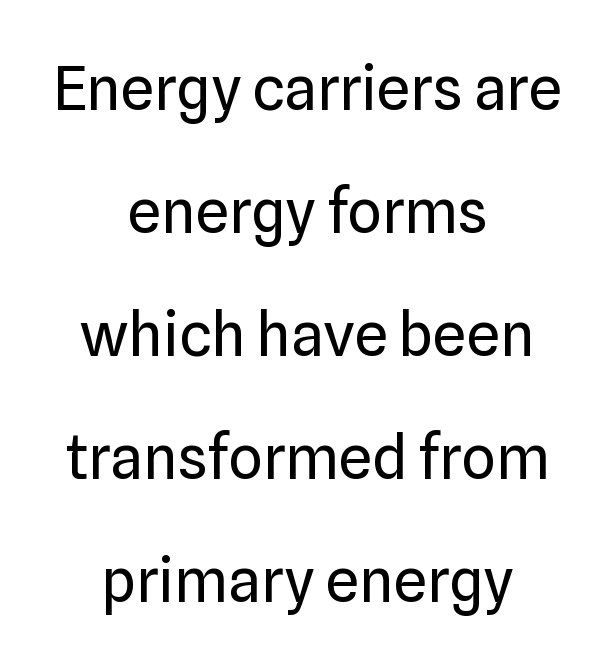
The image shows 60 px regular-weight sans-serif type, upright; set centered, loose line spacing (2.05x), normal letter spacing, not underlined; low stroke contrast and a medium x-height.
